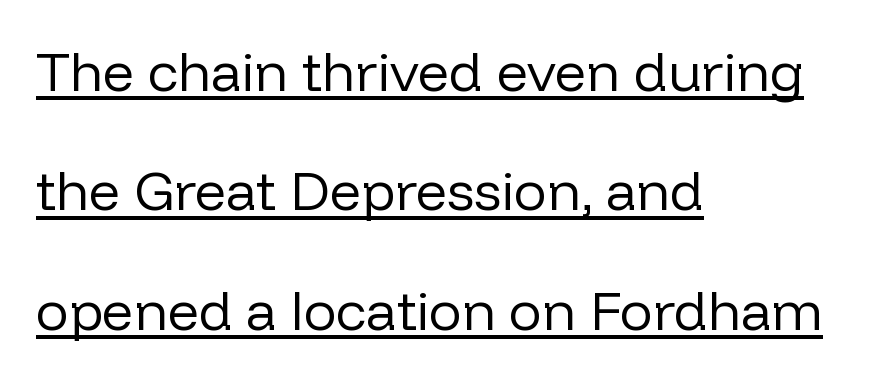
Do the letters lean? They stand straight. Loosely led — the rows are spread out. Observe the absence of serifs on each vertical stroke in this sample. Notice how the passage keeps a crisp vertical edge on the left only.
